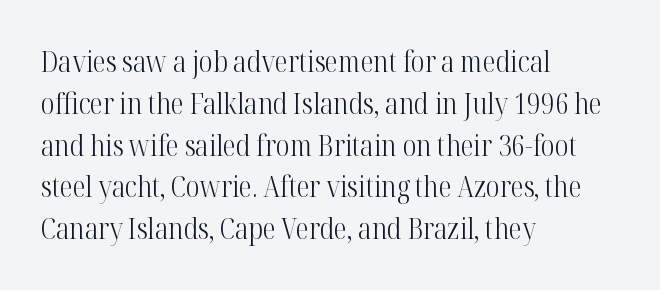
The image shows 29 px light, condensed serif type, upright; set left-aligned, normal line spacing (1.44x), normal letter spacing, not underlined; high stroke contrast and a medium x-height.
